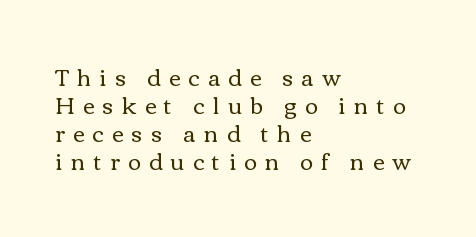
Q: Is the text bold? A: No.
Q: Is the text italic (slanted)? A: No, it is upright.
Q: Is the text underlined? A: No.
Q: How is the paragraph aligned? A: Left-aligned.
Q: Is the spacing between letters normal or unusually wide? A: Unusually wide.
Q: Is the spacing between lines tight, normal or loose? A: Normal.
